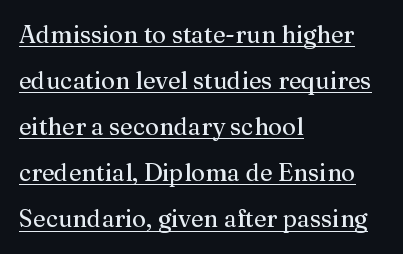
The image shows 24 px text type, upright; set left-aligned, loose line spacing (1.92x), normal letter spacing, underlined.
